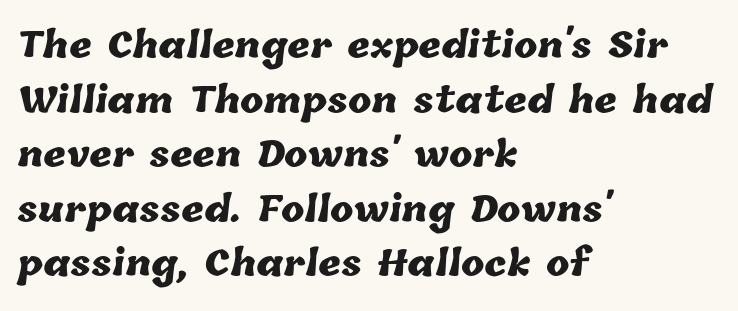
You could call the tracking neutral — neither tight nor loose. Left-aligned paragraph, ragged on the right. What weight is shown? A full bold with thick strokes. Horizontal bands of white between lines are of average thickness. Bare-footed words on every line. A typesetter would call this proportional, since set widths differ per character.
